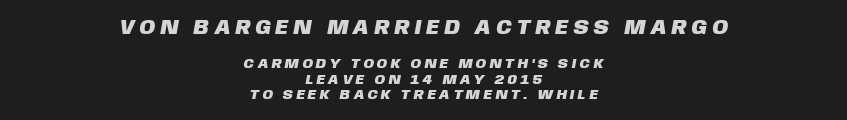
{"underline": "no", "align": "center", "line_spacing": "tight", "line_spacing_ratio": 1.08, "letter_spacing": "wide", "letter_spacing_em": 0.28, "larger_block": "first", "size_ratio": 1.5, "glyph_px": 21}
